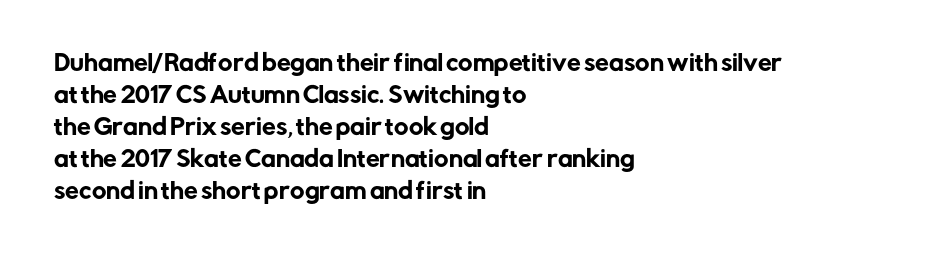
Q: Is the text italic (slanted)? A: No, it is upright.
Q: Is the text underlined? A: No.
Q: How is the paragraph aligned? A: Left-aligned.
Q: Is the spacing between letters normal or unusually wide? A: Normal.
Q: Is the spacing between lines tight, normal or loose? A: Normal.
